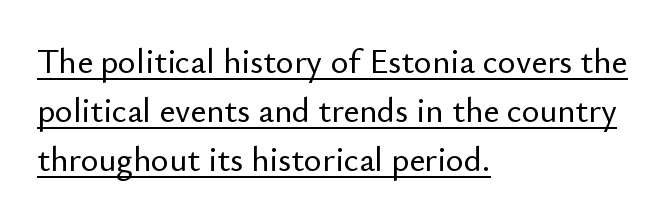
Q: Is the text italic (slanted)? A: No, it is upright.
Q: Is the typeface a serif or a sans-serif typeface? A: Sans-serif.
Q: Is the text underlined? A: Yes.
Q: How is the paragraph aligned? A: Left-aligned.
Q: Is the spacing between letters normal or unusually wide? A: Normal.
Q: Is the spacing between lines tight, normal or loose? A: Normal.
Q: Width (condensed, normal, or wide)? A: Normal.
Q: Stroke contrast? A: Low.
Q: x-height? A: Small.
Q: Monospaced? A: No.
